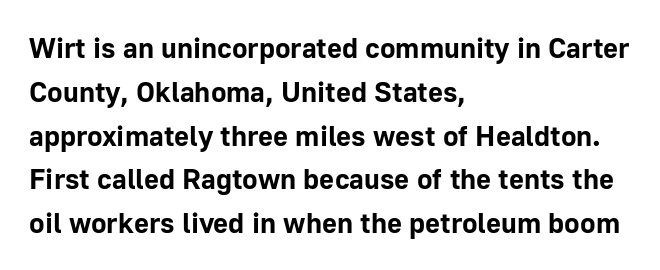
Q: Is the text bold? A: Yes.
Q: Is the text italic (slanted)? A: No, it is upright.
Q: Is the typeface a serif or a sans-serif typeface? A: Sans-serif.
Q: Is the text underlined? A: No.
Q: How is the paragraph aligned? A: Left-aligned.
Q: Is the spacing between letters normal or unusually wide? A: Normal.
Q: Is the spacing between lines tight, normal or loose? A: Normal.
Q: Width (condensed, normal, or wide)? A: Normal.
Q: Stroke contrast? A: Low.
Q: x-height? A: Medium.
Q: Monospaced? A: No.
